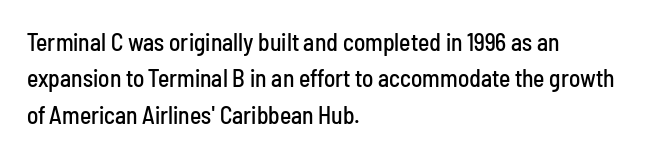
{"italic": "no", "underline": "no", "align": "left", "line_spacing": "normal", "line_spacing_ratio": 1.52, "letter_spacing": "normal", "letter_spacing_em": 0.0, "glyph_px": 24}
